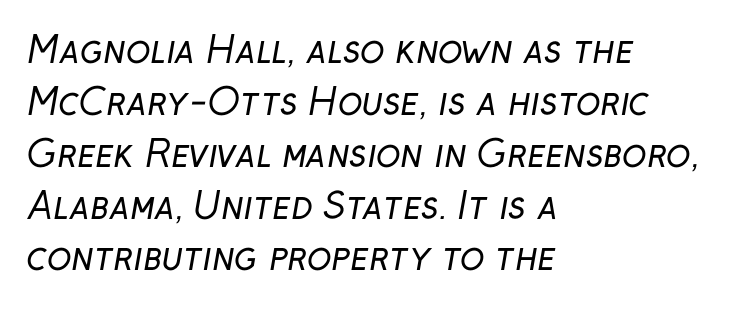
Q: Is the text bold? A: No.
Q: Is the typeface a serif or a sans-serif typeface? A: Sans-serif.
Q: Is the text underlined? A: No.
Q: How is the paragraph aligned? A: Left-aligned.
Q: Is the spacing between letters normal or unusually wide? A: Normal.
Q: Is the spacing between lines tight, normal or loose? A: Normal.
Q: Width (condensed, normal, or wide)? A: Normal.
Q: Stroke contrast? A: Low.
Q: x-height? A: Medium.
Q: Monospaced? A: No.
